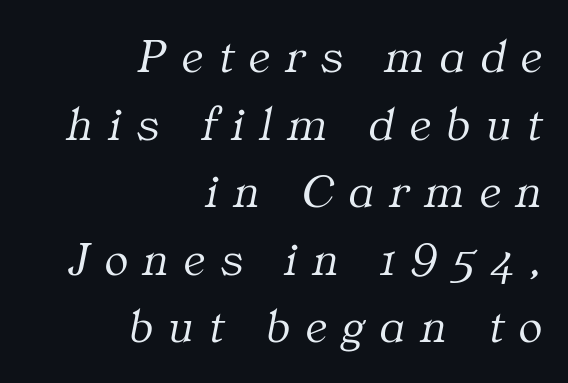
Each row of text sits above clean, open space. Students, note that the glyphs here are deliberately spaced far apart. The letters are slanted; this is an italic face. Every row of glyphs terminates at an identical x-position on the right.
